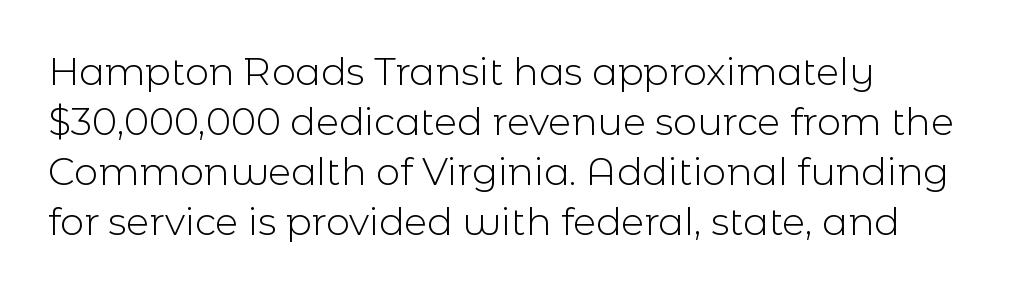
{"serif": "no", "italic": "no", "bold": "no", "weight": "light", "width": "normal", "x_height": "medium", "monospaced": "no", "underline": "no", "align": "left", "line_spacing": "normal", "line_spacing_ratio": 1.32, "letter_spacing": "normal", "letter_spacing_em": 0.0, "glyph_px": 38}
